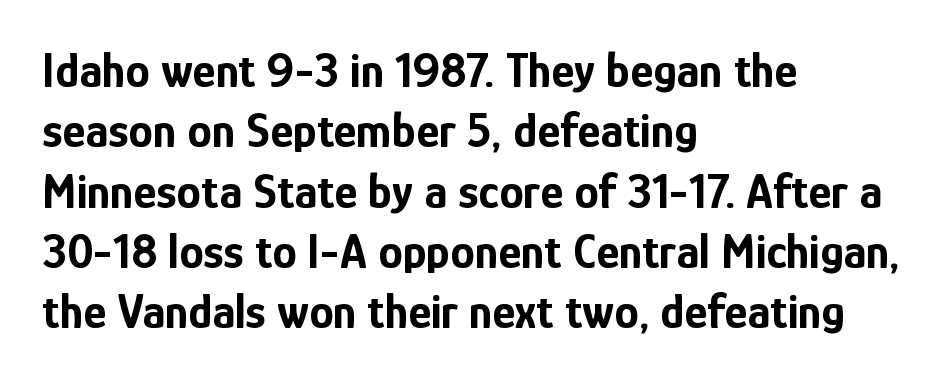
Q: Is the text bold? A: Yes.
Q: Is the text italic (slanted)? A: No, it is upright.
Q: Is the typeface a serif or a sans-serif typeface? A: Sans-serif.
Q: Is the text underlined? A: No.
Q: How is the paragraph aligned? A: Left-aligned.
Q: Is the spacing between letters normal or unusually wide? A: Normal.
Q: Width (condensed, normal, or wide)? A: Condensed.
Q: Stroke contrast? A: Low.
Q: x-height? A: Medium.
Q: Monospaced? A: No.
